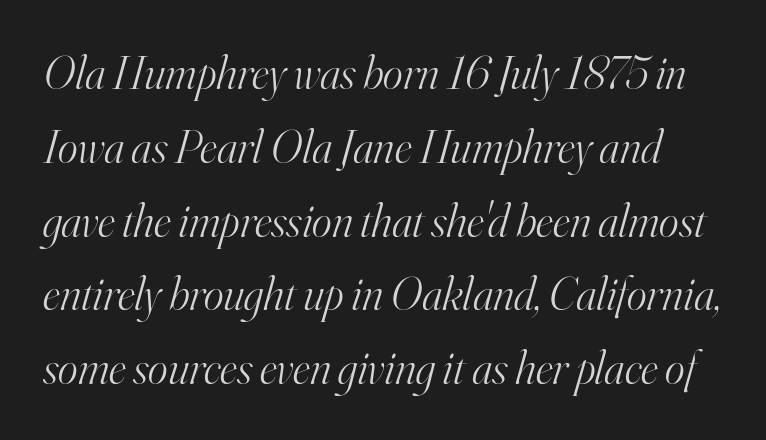
The image shows 47 px light serif type, italic (leaning right); set normal line spacing (1.57x), normal letter spacing, not underlined; high stroke contrast and a small x-height.
